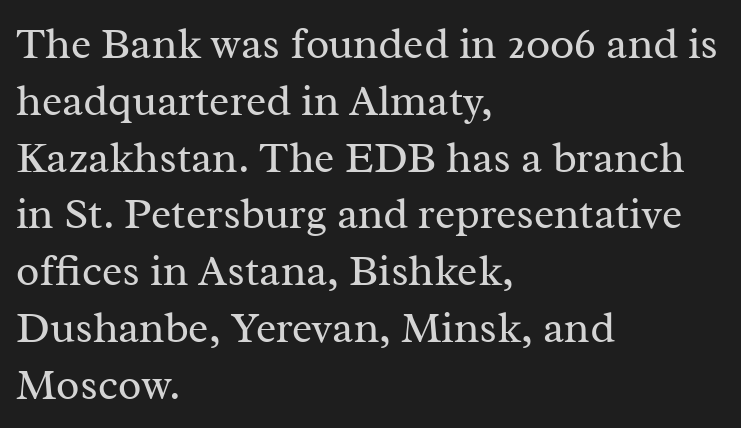
The image shows 43 px regular-weight serif type, upright; set left-aligned, normal line spacing (1.32x), normal letter spacing, not underlined; medium stroke contrast and a medium x-height.
